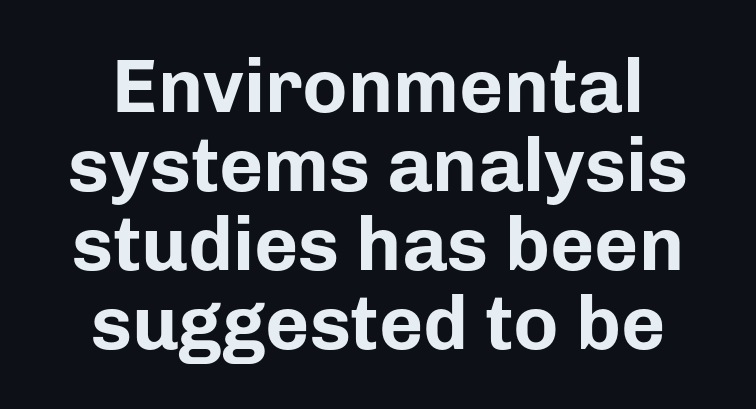
The image shows 76 px bold sans-serif type, upright; set centered, tight line spacing (1.04x), normal letter spacing, not underlined; low stroke contrast and a medium x-height.
